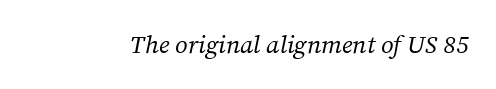
The image shows 25 px text type, italic (leaning right); set normal letter spacing, not underlined.
